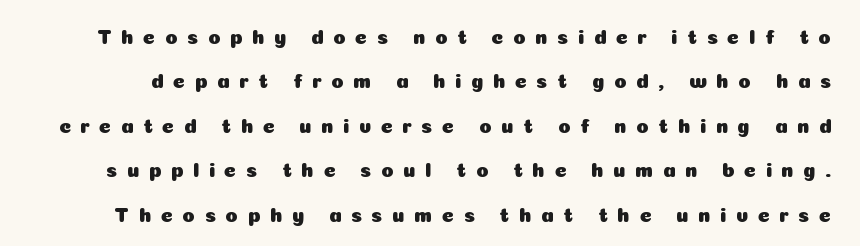
Upright lettering throughout. You could fit nearly another row in the gap between these rows. Is the letter spacing exaggerated? Yes — the characters are pushed far apart. Lines of text with bare space underneath.
